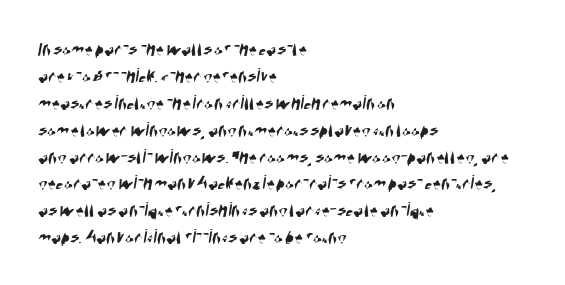
Q: Is the text underlined? A: No.
Q: How is the paragraph aligned? A: Left-aligned.
Q: Is the spacing between letters normal or unusually wide? A: Normal.
Q: Is the spacing between lines tight, normal or loose? A: Normal.
